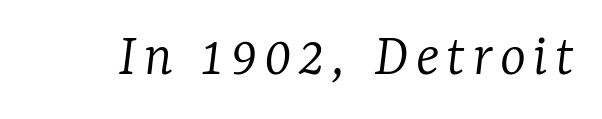
{"serif": "yes", "italic": "yes", "lean": "right", "slant_degrees": 7, "bold": "no", "weight": "light", "width": "normal", "stroke_contrast": "low", "x_height": "medium", "monospaced": "no", "underline": "no", "glyph_px": 62}
